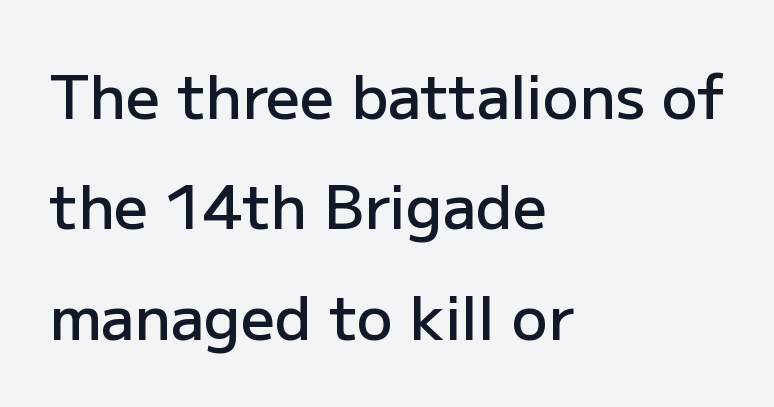
Q: Is the text bold? A: Semi-bold.
Q: Is the text italic (slanted)? A: No, it is upright.
Q: Is the typeface a serif or a sans-serif typeface? A: Sans-serif.
Q: Is the text underlined? A: No.
Q: How is the paragraph aligned? A: Left-aligned.
Q: Is the spacing between letters normal or unusually wide? A: Normal.
Q: Width (condensed, normal, or wide)? A: Normal.
Q: Stroke contrast? A: Low.
Q: x-height? A: Medium.
Q: Monospaced? A: No.
